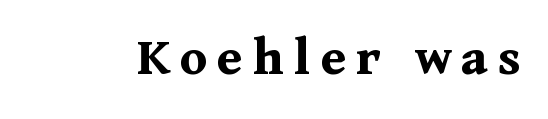
The image shows 56 px bold serif type, upright; set not underlined; medium stroke contrast and a medium x-height.
